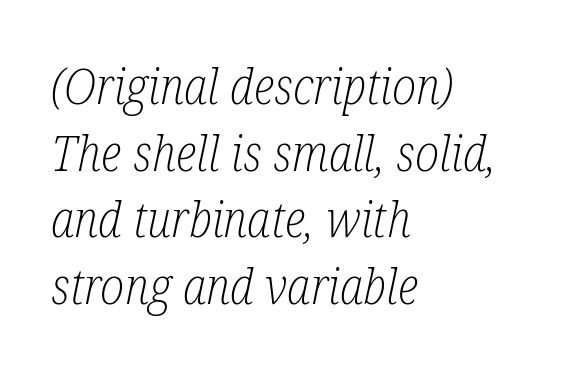
The image shows 49 px light, condensed serif type, italic (leaning right); set left-aligned, normal line spacing (1.36x), normal letter spacing, not underlined; low stroke contrast and a medium x-height.
